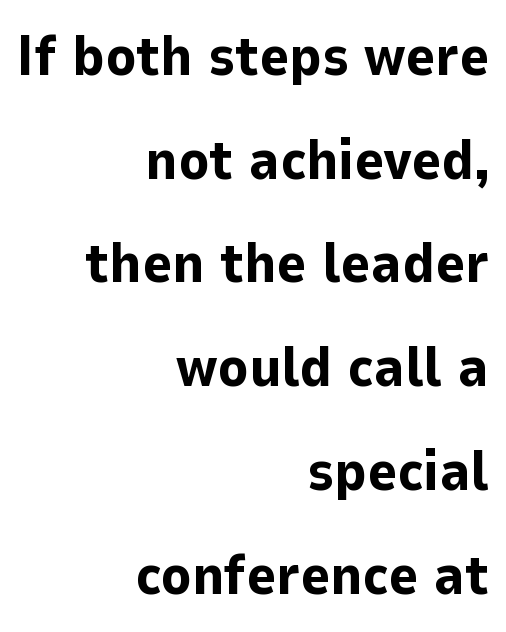
{"serif": "no", "italic": "no", "bold": "yes", "weight": "bold", "width": "normal", "stroke_contrast": "low", "x_height": "medium", "monospaced": "no", "underline": "no", "align": "right", "line_spacing_ratio": 1.82, "letter_spacing": "normal", "letter_spacing_em": 0.0, "glyph_px": 57}
